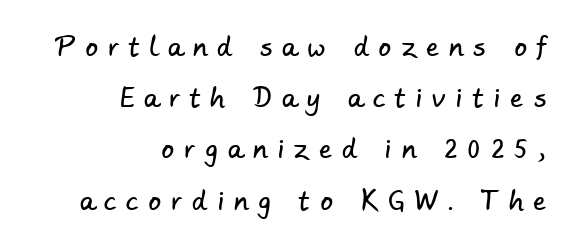
{"underline": "no", "align": "right", "line_spacing": "loose", "line_spacing_ratio": 2.05, "letter_spacing": "wide", "letter_spacing_em": 0.41, "glyph_px": 25}
